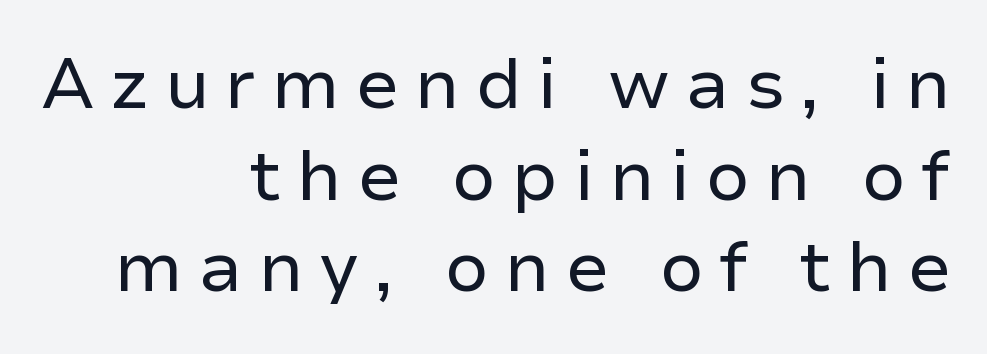
Q: Is the text bold? A: No.
Q: Is the text italic (slanted)? A: No, it is upright.
Q: Is the typeface a serif or a sans-serif typeface? A: Sans-serif.
Q: Is the text underlined? A: No.
Q: How is the paragraph aligned? A: Right-aligned.
Q: Is the spacing between letters normal or unusually wide? A: Unusually wide.
Q: Is the spacing between lines tight, normal or loose? A: Normal.
Q: Width (condensed, normal, or wide)? A: Normal.
Q: Stroke contrast? A: Low.
Q: x-height? A: Medium.
Q: Monospaced? A: No.
